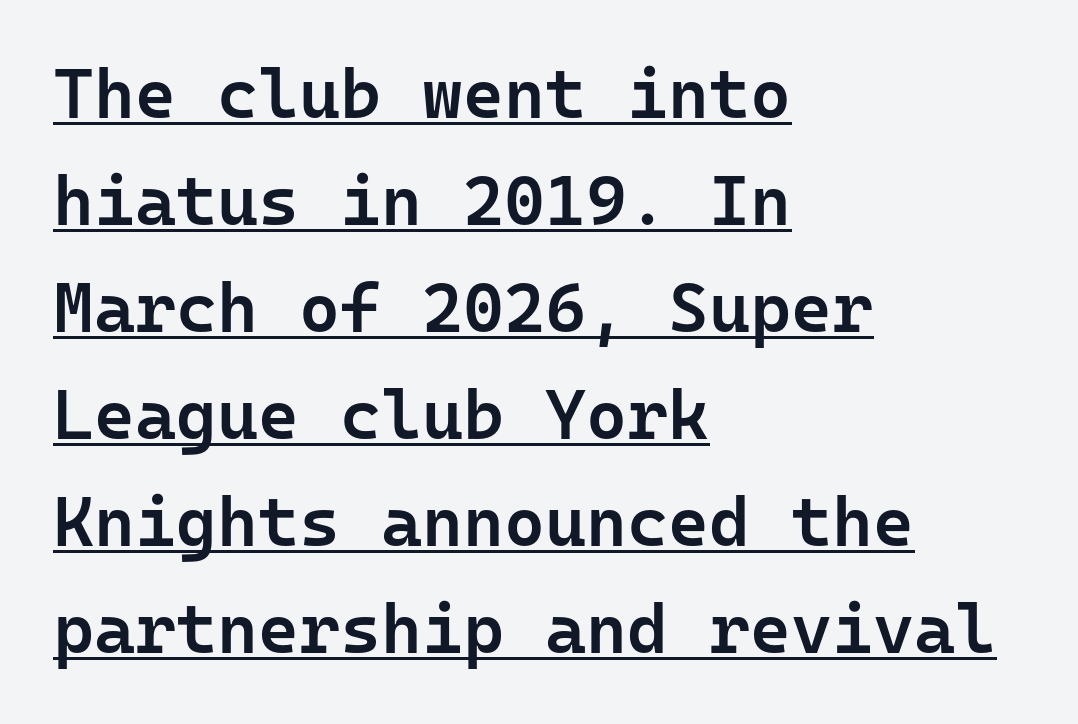
A somewhat darkened texture: the type is semibold rather than bold. The lines in this sample share a left origin and differ only in where they stop. A typesetter would call this monospace, since all characters share one set width. Posture: vertical.
